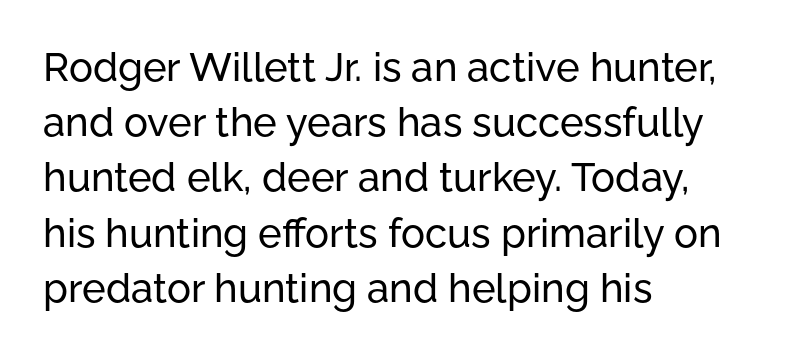
The image shows 40 px sans-serif type, upright; set left-aligned, normal line spacing (1.38x), normal letter spacing, not underlined; low stroke contrast and a medium x-height.
